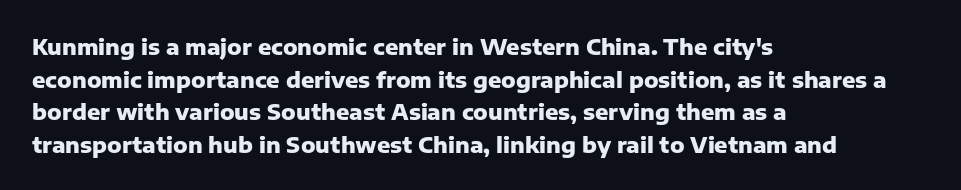
The image shows 22 px bold type, upright; set left-aligned, normal line spacing (1.48x), normal letter spacing, not underlined.
